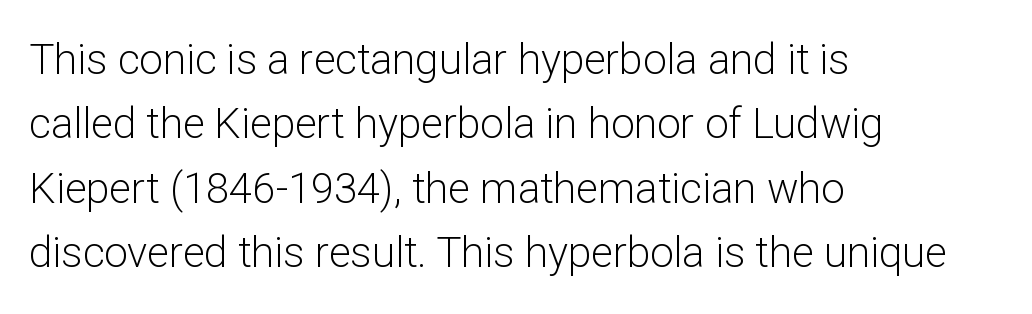
{"serif": "no", "italic": "no", "bold": "no", "weight": "light", "width": "normal", "stroke_contrast": "low", "x_height": "medium", "monospaced": "no", "underline": "no", "align": "left", "line_spacing": "normal", "line_spacing_ratio": 1.53, "letter_spacing": "normal", "letter_spacing_em": 0.0, "glyph_px": 42}
